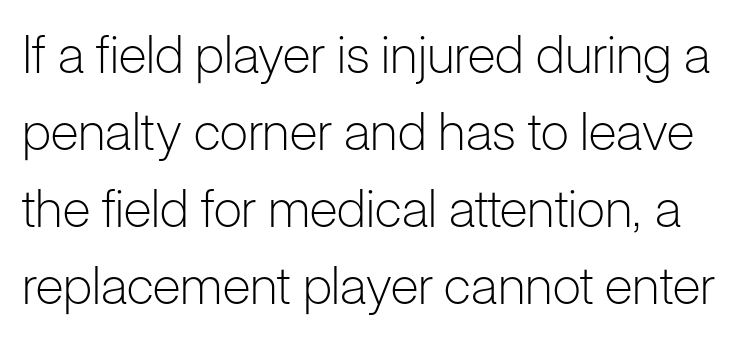
Q: Is the text bold? A: No.
Q: Is the text italic (slanted)? A: No, it is upright.
Q: Is the typeface a serif or a sans-serif typeface? A: Sans-serif.
Q: Is the text underlined? A: No.
Q: Is the spacing between letters normal or unusually wide? A: Normal.
Q: Is the spacing between lines tight, normal or loose? A: Normal.
Q: Width (condensed, normal, or wide)? A: Normal.
Q: Stroke contrast? A: Low.
Q: x-height? A: Medium.
Q: Monospaced? A: No.
